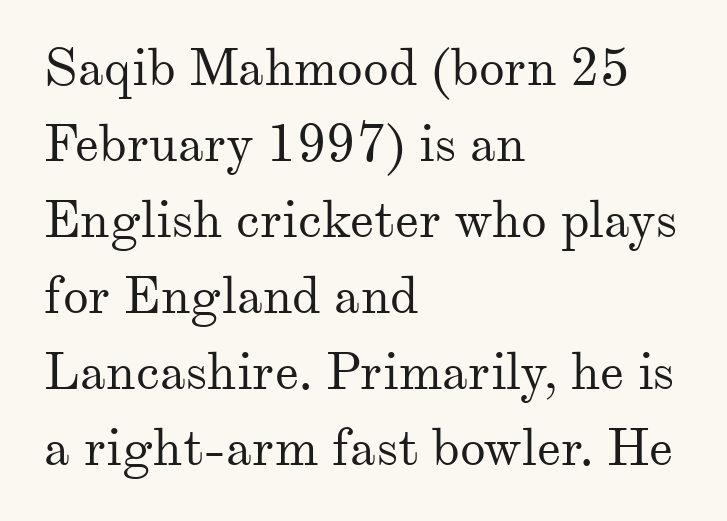
{"serif": "yes", "italic": "no", "bold": "no", "weight": "regular", "width": "normal", "stroke_contrast": "medium", "x_height": "small", "monospaced": "no", "underline": "no", "align": "left", "line_spacing": "normal", "line_spacing_ratio": 1.46, "letter_spacing": "normal", "letter_spacing_em": 0.0, "glyph_px": 52}
